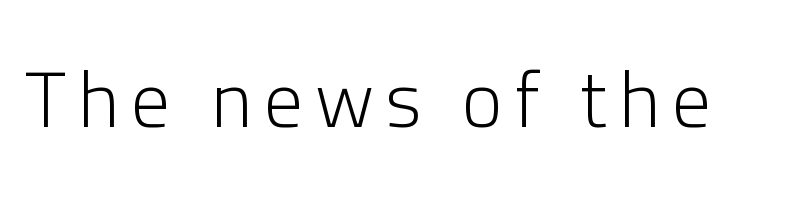
{"serif": "no", "italic": "no", "bold": "no", "weight": "light", "width": "normal", "stroke_contrast": "low", "x_height": "medium", "monospaced": "no", "underline": "no", "glyph_px": 78}
